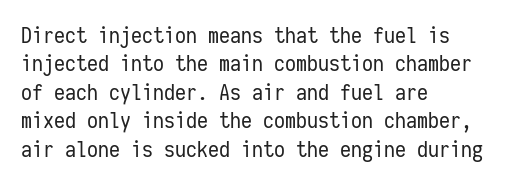
{"italic": "no", "bold": "no", "underline": "no", "align": "left", "line_spacing": "normal", "line_spacing_ratio": 1.29, "letter_spacing": "normal", "letter_spacing_em": 0.0, "glyph_px": 22}
